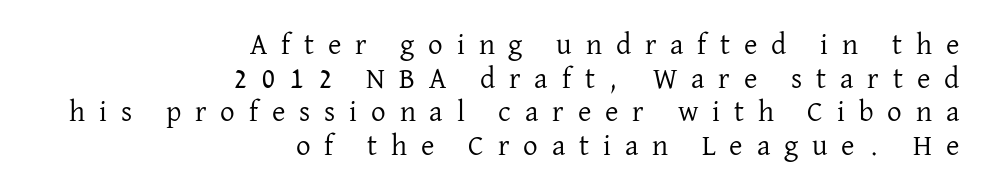
Spacing verdict: proportional, widths tailored to each character. All the whitespace from short lines collects on the left. The weight would be labelled regular, book, light, or lighter still. Ordinary non-slanted type is in use.
